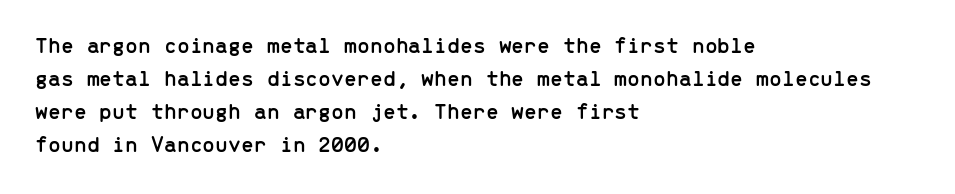
The image shows 23 px text type, upright; set left-aligned, normal line spacing (1.44x), normal letter spacing, not underlined.
